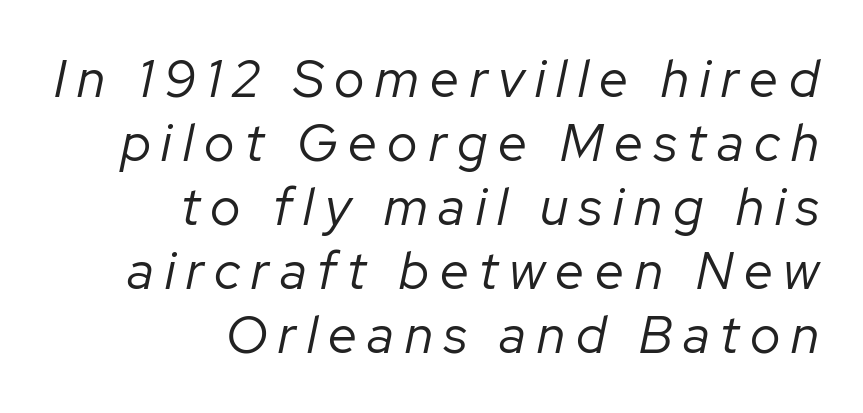
{"italic": "yes", "lean": "right", "slant_degrees": 12, "bold": "no", "weight": "regular", "width": "normal", "stroke_contrast": "low", "x_height": "medium", "monospaced": "no", "underline": "no", "align": "right", "line_spacing_ratio": 1.23, "letter_spacing": "wide", "letter_spacing_em": 0.21, "glyph_px": 52}
